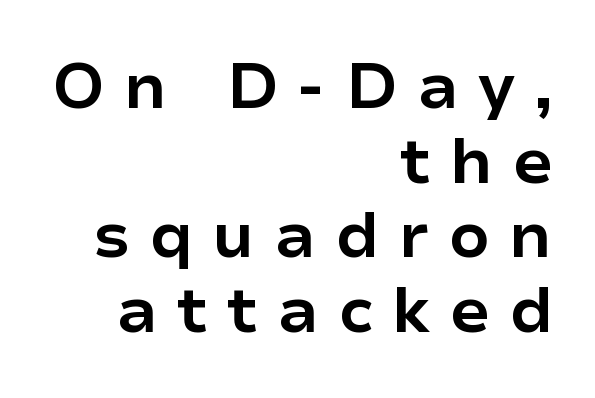
{"serif": "no", "italic": "no", "bold": "yes", "weight": "bold", "width": "normal", "stroke_contrast": "low", "x_height": "medium", "monospaced": "no", "underline": "no", "align": "right", "line_spacing": "tight", "line_spacing_ratio": 1.15, "letter_spacing": "wide", "letter_spacing_em": 0.29, "glyph_px": 65}
